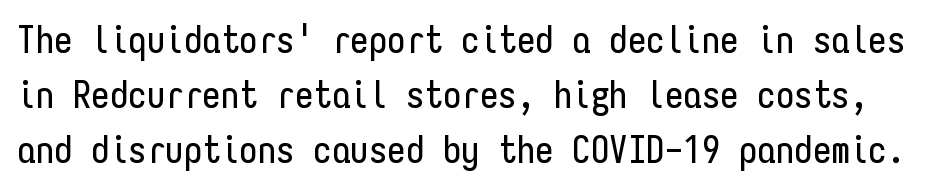
Q: Is the text italic (slanted)? A: No, it is upright.
Q: Is the typeface a serif or a sans-serif typeface? A: Sans-serif.
Q: Is the text underlined? A: No.
Q: Is the spacing between letters normal or unusually wide? A: Normal.
Q: Is the spacing between lines tight, normal or loose? A: Normal.
Q: Width (condensed, normal, or wide)? A: Condensed.
Q: Stroke contrast? A: Low.
Q: x-height? A: Medium.
Q: Monospaced? A: Yes.
